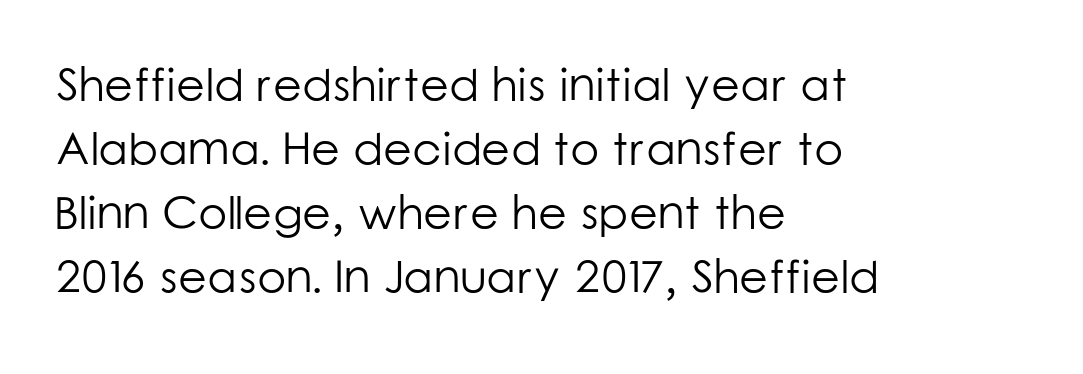
{"serif": "no", "italic": "no", "bold": "no", "weight": "light", "width": "normal", "stroke_contrast": "low", "x_height": "medium", "monospaced": "no", "underline": "no", "align": "left", "line_spacing": "normal", "line_spacing_ratio": 1.36, "letter_spacing": "normal", "letter_spacing_em": 0.0, "glyph_px": 47}
